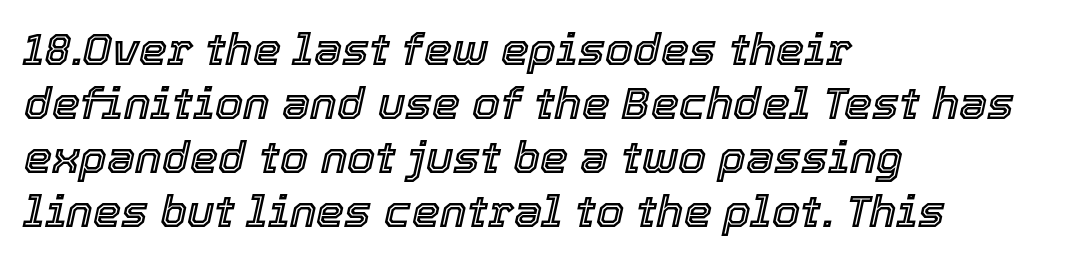
The image shows 45 px text type, italic (leaning right); set left-aligned, line spacing 1.2x, normal letter spacing, not underlined; a medium x-height.
